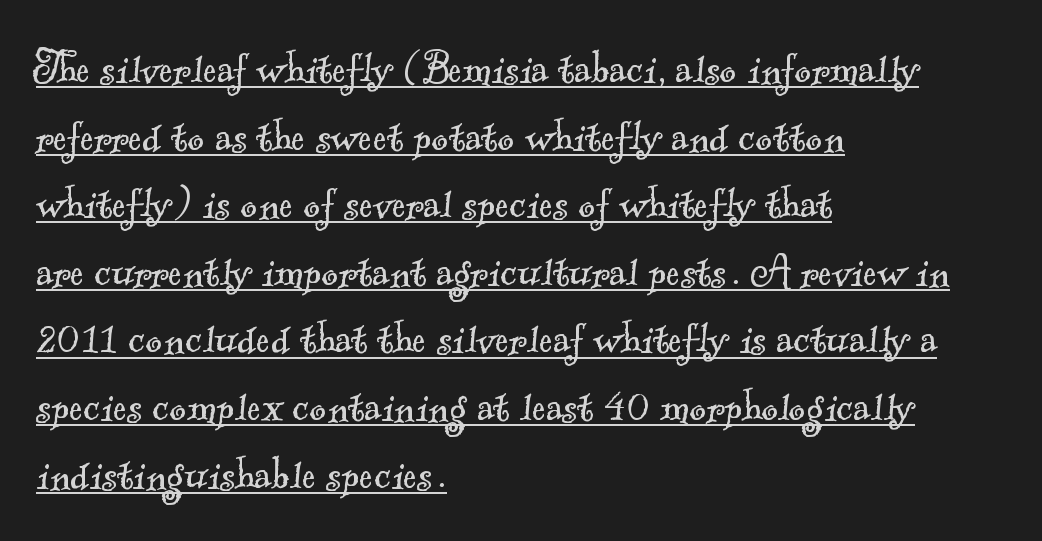
The image shows 52 px light serif type; set left-aligned, normal line spacing (1.3x), normal letter spacing, underlined; a small x-height.
